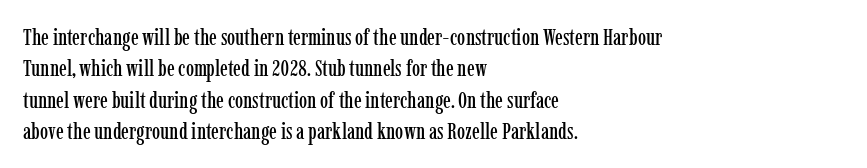
{"italic": "no", "underline": "no", "align": "left", "line_spacing": "normal", "line_spacing_ratio": 1.36, "letter_spacing": "normal", "letter_spacing_em": 0.0, "glyph_px": 23}
